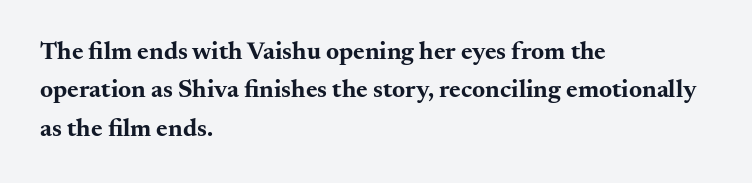
The image shows 25 px bold type, upright; set left-aligned, normal line spacing (1.54x), normal letter spacing, not underlined.
